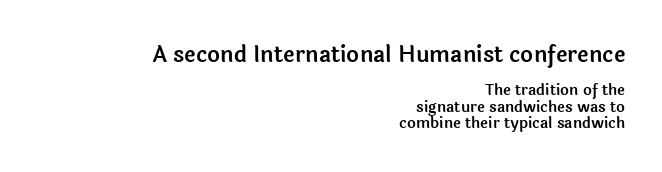
Q: Is the text italic (slanted)? A: No, it is upright.
Q: Is the text underlined? A: No.
Q: How is the paragraph aligned? A: Right-aligned.
Q: Is the spacing between letters normal or unusually wide? A: Normal.
Q: Is the spacing between lines tight, normal or loose? A: Tight.
Q: Which block of text is set in a larger size, the first (top) or the second (bottom)? A: The first (top) one.
